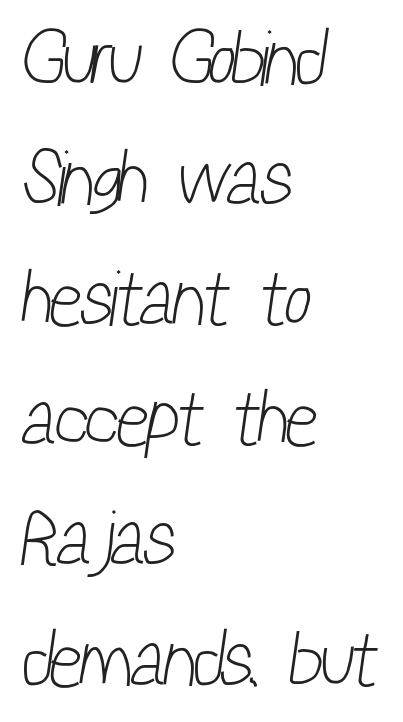
The image shows 78 px light, condensed sans-serif type; set left-aligned, normal line spacing (1.54x), normal letter spacing, not underlined; low stroke contrast and a medium x-height.
